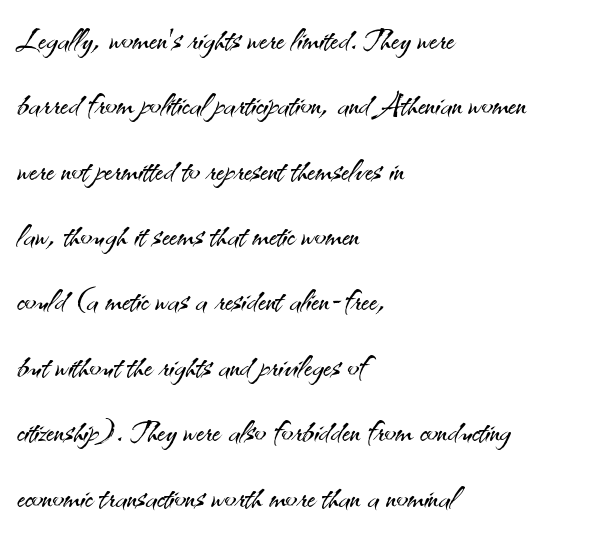
A typesetter would call this proportional, since set widths differ per character. Only glyphs here, with clear space below each row. The strokes carry an ordinary text weight at most. Each new line begins a customary step beneath the previous one. No extra tracking has been applied to these lines.
